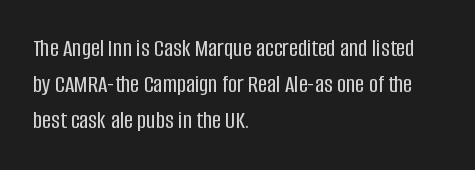
Q: Is the text italic (slanted)? A: No, it is upright.
Q: Is the text underlined? A: No.
Q: How is the paragraph aligned? A: Left-aligned.
Q: Is the spacing between letters normal or unusually wide? A: Normal.
Q: Is the spacing between lines tight, normal or loose? A: Normal.
